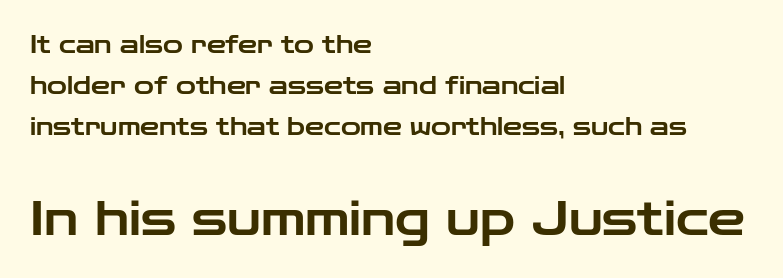
{"serif": "no", "italic": "no", "width": "wide", "stroke_contrast": "low", "x_height": "medium", "monospaced": "no", "underline": "no", "align": "left", "line_spacing_ratio": 1.71, "letter_spacing": "normal", "letter_spacing_em": 0.0, "larger_block": "second", "size_ratio": 1.96, "glyph_px": 47}
